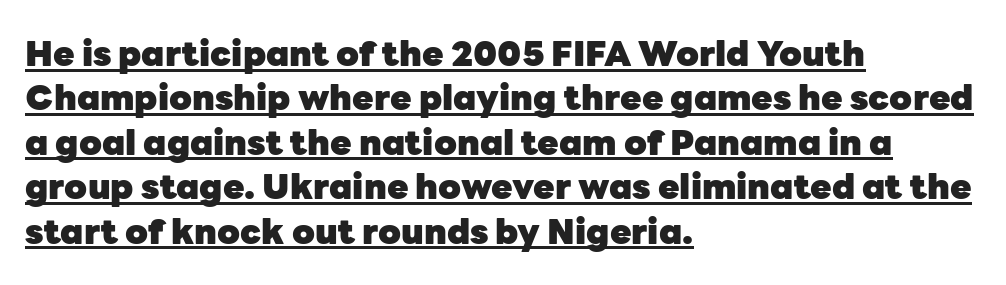
Q: Is the text bold? A: Yes.
Q: Is the text italic (slanted)? A: No, it is upright.
Q: Is the typeface a serif or a sans-serif typeface? A: Sans-serif.
Q: Is the text underlined? A: Yes.
Q: How is the paragraph aligned? A: Left-aligned.
Q: Is the spacing between letters normal or unusually wide? A: Normal.
Q: Is the spacing between lines tight, normal or loose? A: Normal.
Q: Width (condensed, normal, or wide)? A: Normal.
Q: Stroke contrast? A: Low.
Q: x-height? A: Medium.
Q: Monospaced? A: No.
